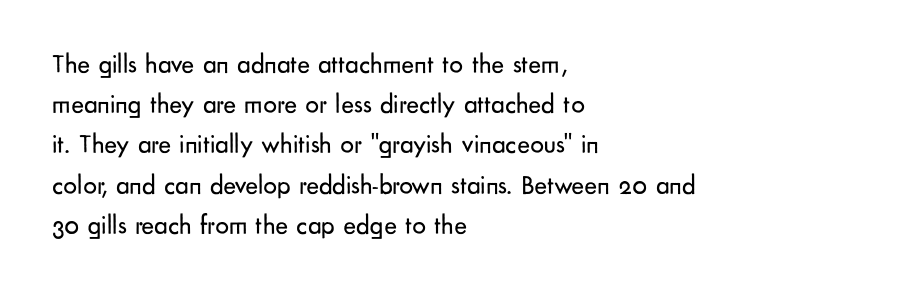
{"italic": "no", "bold": "no", "underline": "no", "align": "left", "line_spacing": "normal", "line_spacing_ratio": 1.49, "letter_spacing": "normal", "letter_spacing_em": 0.0, "glyph_px": 27}
